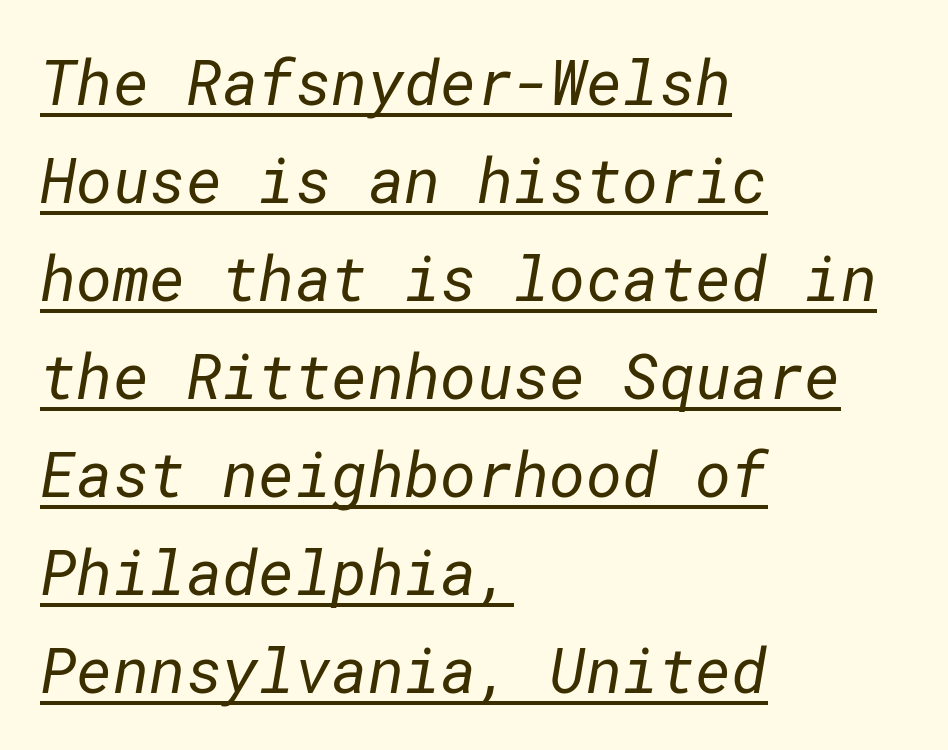
{"serif": "no", "bold": "no", "weight": "regular", "width": "normal", "stroke_contrast": "low", "x_height": "medium", "underline": "yes", "align": "left", "line_spacing": "normal", "line_spacing_ratio": 1.58, "letter_spacing": "normal", "letter_spacing_em": 0.0, "glyph_px": 62}
